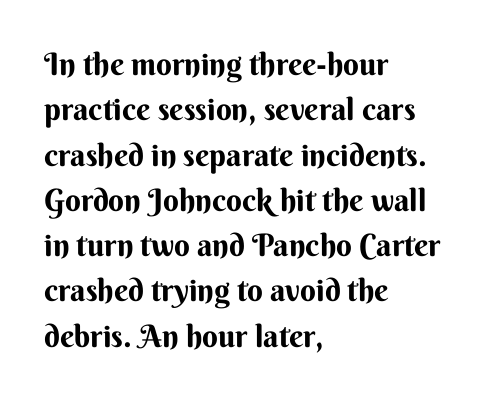
Q: Is the text italic (slanted)? A: No, it is upright.
Q: Is the typeface a serif or a sans-serif typeface? A: Sans-serif.
Q: Is the text underlined? A: No.
Q: How is the paragraph aligned? A: Left-aligned.
Q: Is the spacing between letters normal or unusually wide? A: Normal.
Q: Is the spacing between lines tight, normal or loose? A: Normal.
Q: Width (condensed, normal, or wide)? A: Normal.
Q: Stroke contrast? A: Medium.
Q: x-height? A: Small.
Q: Monospaced? A: No.
